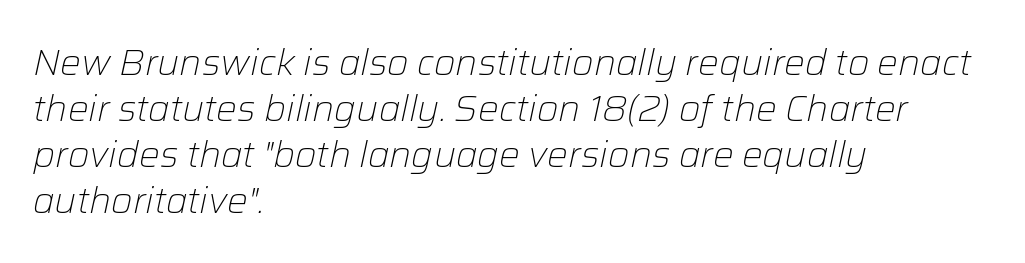
The space directly below the letters is spotless. Inter-character spacing is left at the font's built-in metrics. These lines are rendered in a variable-pitch font. The specimen reads as italic at a glance. The text block is weighted toward the left margin, trailing off unevenly rightward.
